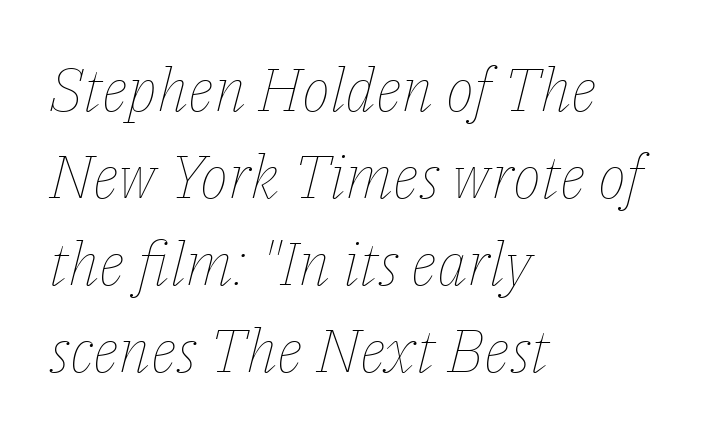
Q: Is the text bold? A: No.
Q: Is the text italic (slanted)? A: Yes, it leans right by about 14 degrees.
Q: Is the text underlined? A: No.
Q: How is the paragraph aligned? A: Left-aligned.
Q: Is the spacing between letters normal or unusually wide? A: Normal.
Q: Is the spacing between lines tight, normal or loose? A: Normal.
Q: Width (condensed, normal, or wide)? A: Normal.
Q: Stroke contrast? A: Low.
Q: x-height? A: Medium.
Q: Monospaced? A: No.
